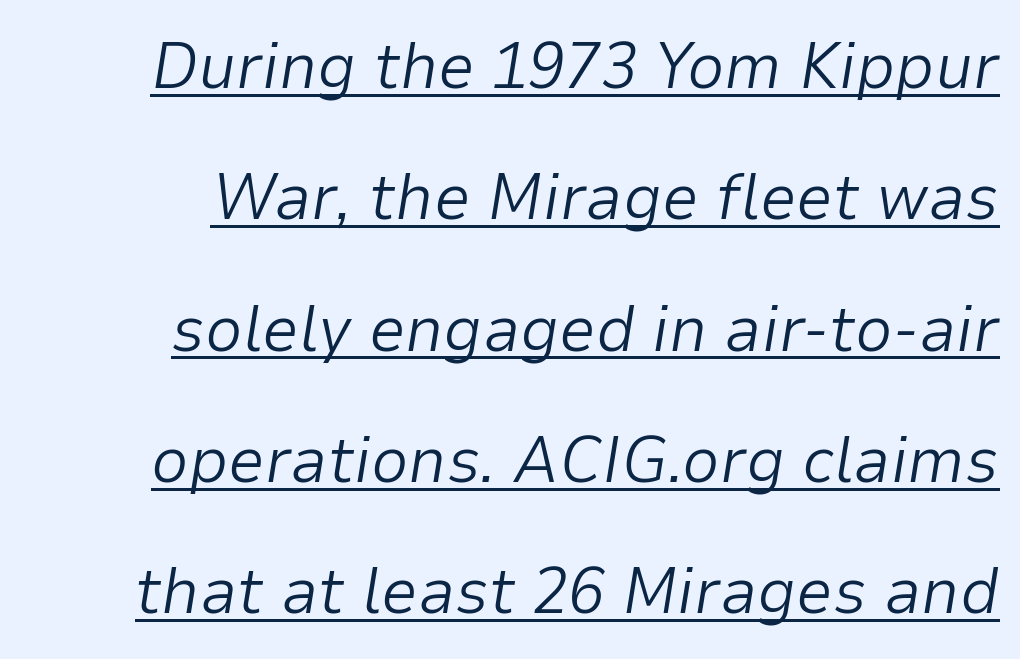
Character widths vary here, with narrow letters taking less room than wide ones. The strokes carry an ordinary text weight at most. The passage shown stacks its lines with a broad gap. Where is the straight margin? On the right.
